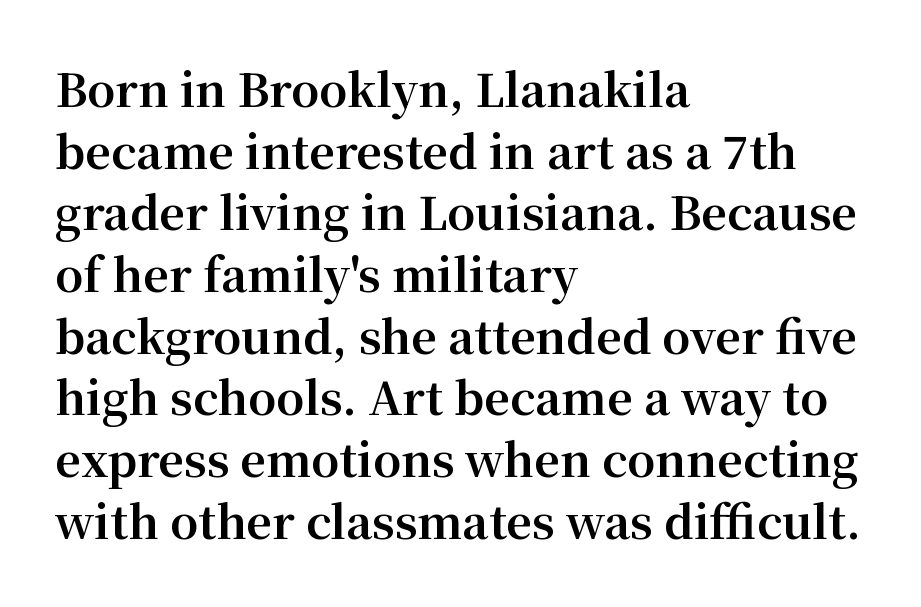
{"serif": "yes", "italic": "no", "bold": "yes", "weight": "bold", "width": "normal", "stroke_contrast": "medium", "x_height": "medium", "monospaced": "no", "underline": "no", "align": "left", "line_spacing": "normal", "line_spacing_ratio": 1.37, "letter_spacing": "normal", "letter_spacing_em": 0.0, "glyph_px": 45}
